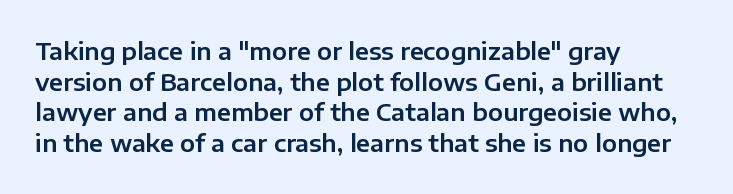
These lines stack with their left ends in a neat column. This sample uses plain, unmodified letter spacing. Rows of type keep a routine distance in the vertical direction. The glyphs are unaccompanied by any horizontal stroke below them. Vertical strokes here are truly vertical.
